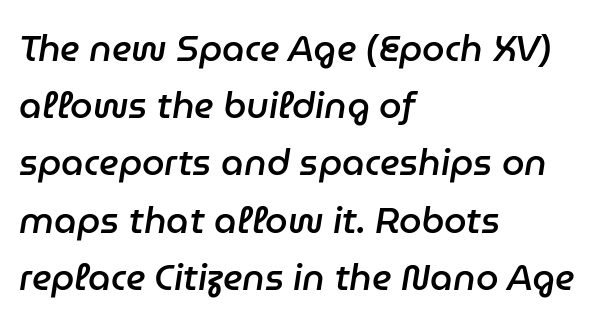
{"italic": "yes", "lean": "right", "slant_degrees": 9, "bold": "semi", "weight": "semibold", "width": "normal", "stroke_contrast": "low", "x_height": "medium", "monospaced": "no", "underline": "no", "align": "left", "line_spacing": "normal", "line_spacing_ratio": 1.59, "letter_spacing": "normal", "letter_spacing_em": 0.0, "glyph_px": 36}
